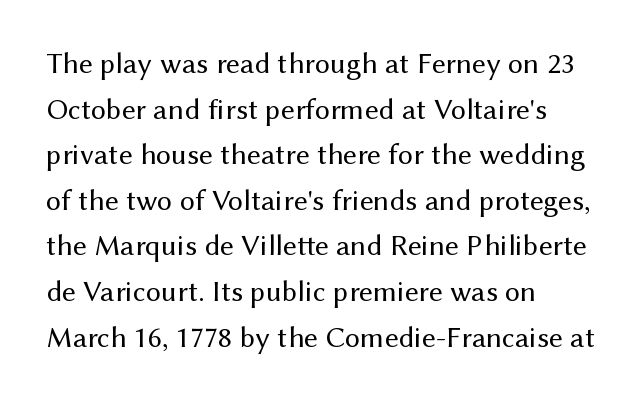
{"serif": "no", "italic": "no", "bold": "no", "weight": "regular", "width": "normal", "stroke_contrast": "medium", "x_height": "medium", "monospaced": "no", "underline": "no", "align": "left", "line_spacing": "normal", "line_spacing_ratio": 1.52, "letter_spacing": "normal", "letter_spacing_em": 0.0, "glyph_px": 30}
